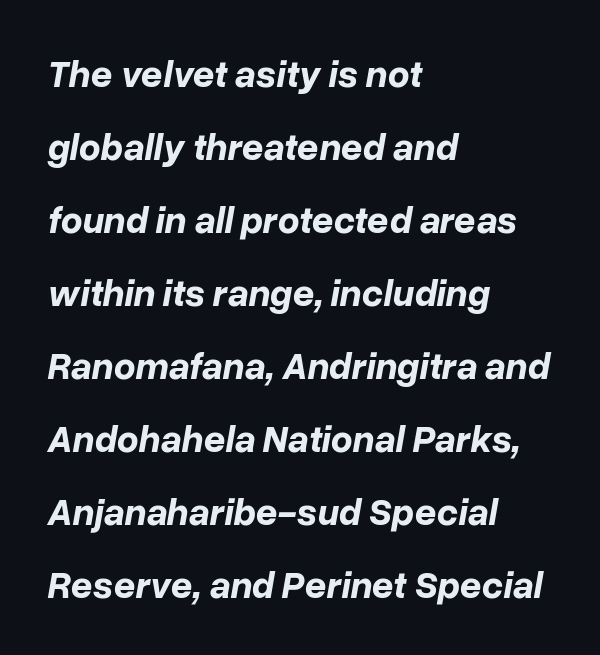
Q: Is the text bold? A: Yes.
Q: Is the text italic (slanted)? A: Yes, it leans right by about 10 degrees.
Q: Is the text underlined? A: No.
Q: How is the paragraph aligned? A: Left-aligned.
Q: Is the spacing between letters normal or unusually wide? A: Normal.
Q: Is the spacing between lines tight, normal or loose? A: Loose.
Q: Width (condensed, normal, or wide)? A: Normal.
Q: Stroke contrast? A: Low.
Q: x-height? A: Medium.
Q: Monospaced? A: No.
